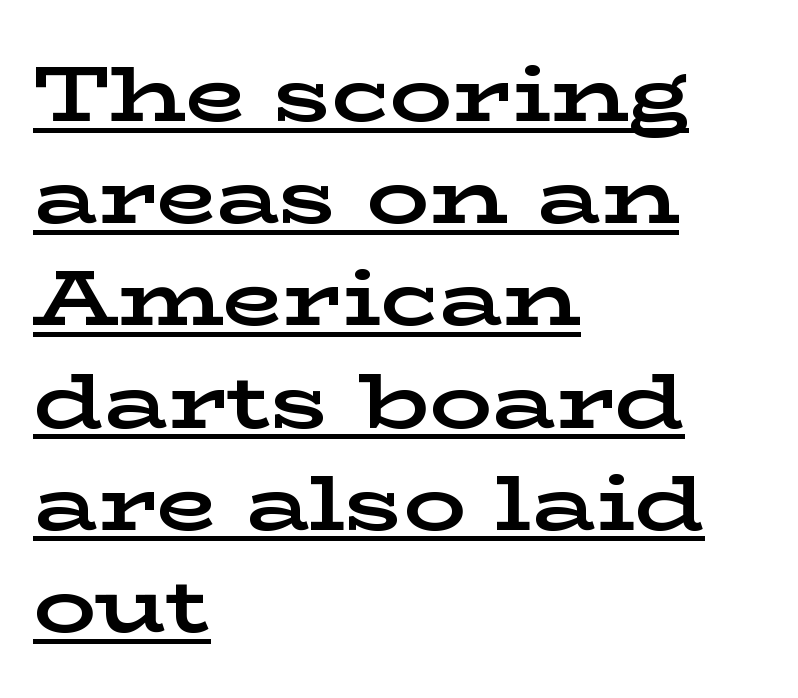
The rendering uses natural spacing where letterforms have individual widths. Like a heading marked for emphasis, these lines bear an underscore. Upright lettering throughout. Typographically, this falls in the serif category. Strong, thick strokes mark this as bold type. Typeset ragged right — the left edge is the straight one.
